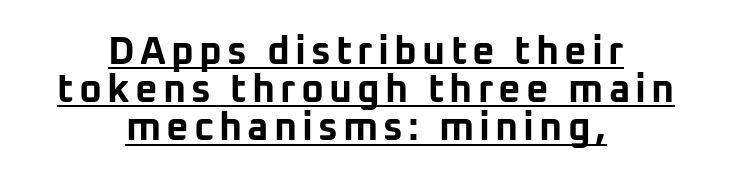
Strokes here are thick enough to call this a true bold. Leading: reduced. Notice how the stems are strictly vertical — no italics here. The typesetter chose a symmetrical, centered arrangement here. Descenders here cross a horizontal rule under the line.
